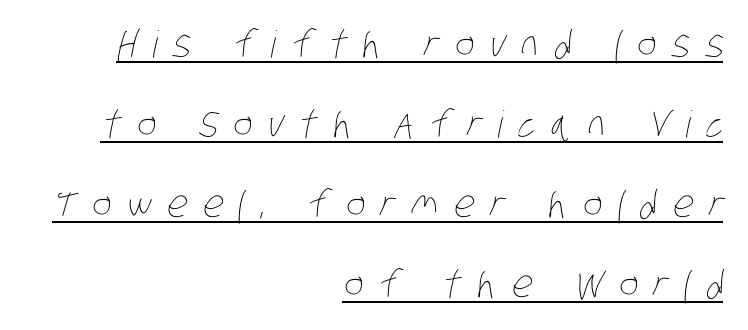
A typesetter would call this leading open, well beyond the default. Display-style spreading of the glyphs; the letterfit is very open. Where is the straight margin? On the right. The strokes are not fattened; the text isn't bold. Character widths vary here, with narrow letters taking less room than wide ones.
